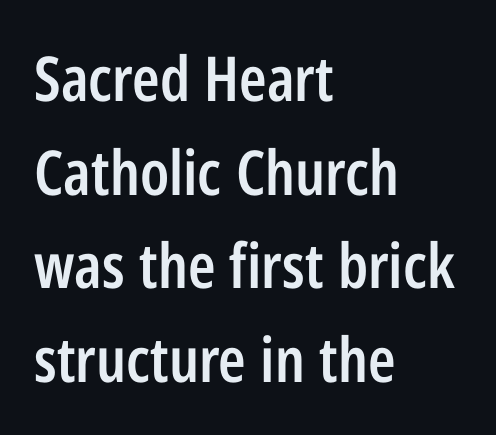
In CSS terms this would be text-align: left. Honestly, the letter spacing is just normal — you wouldn't notice it. This rendering employs a face without finishing strokes, i.e., a sans-serif. On the weight axis this lands at semibold, roughly 600. Descender tails drop into unmarked territory.
